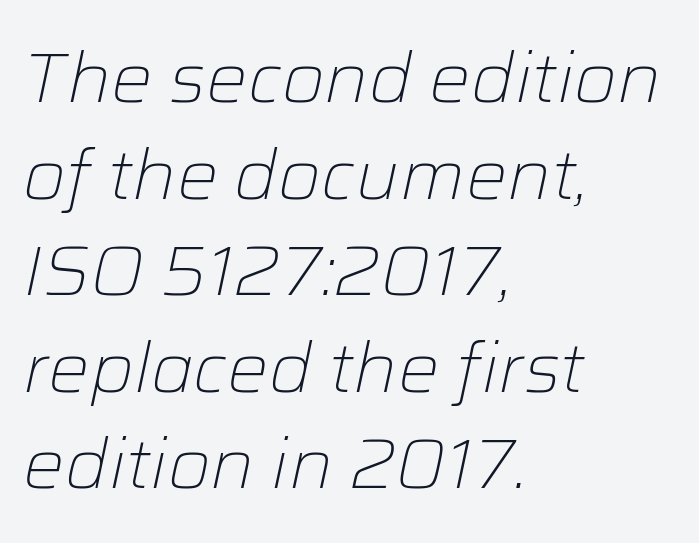
These lines are set flush left with a ragged right edge. Rows of type keep a routine distance in the vertical direction. Compared with ordinary roman type, these characters are visibly tilted. The passage shown is not underscored anywhere.
